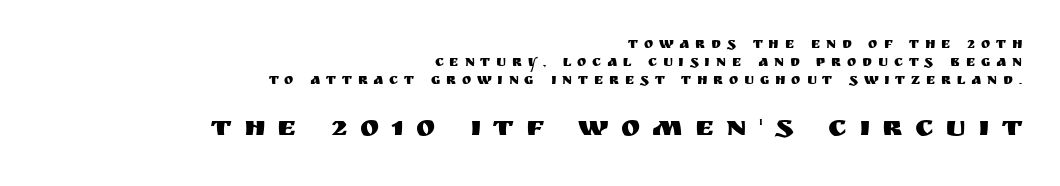
{"serif": "no", "italic": "no", "width": "normal", "stroke_contrast": "medium", "x_height": "large", "monospaced": "no", "underline": "no", "align": "right", "line_spacing": "normal", "line_spacing_ratio": 1.29, "letter_spacing": "wide", "letter_spacing_em": 0.42, "larger_block": "second", "size_ratio": 2.07, "glyph_px": 29}
